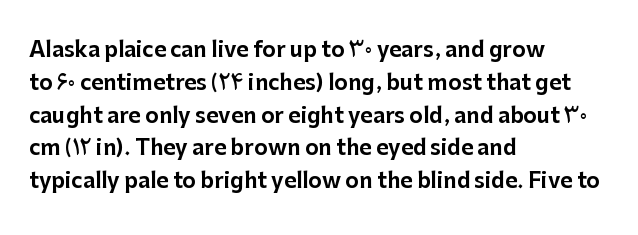
The image shows 21 px text type, upright; set left-aligned, normal line spacing (1.56x), normal letter spacing, not underlined.
